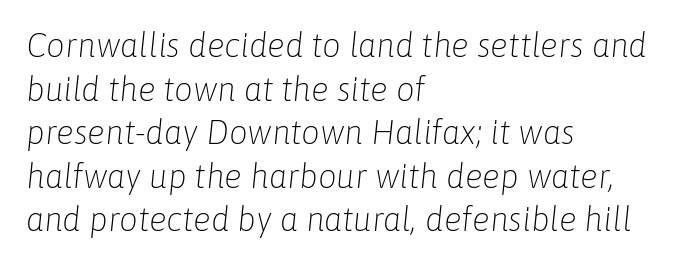
Q: Is the text bold? A: No.
Q: Is the text italic (slanted)? A: Yes, it leans right by about 6 degrees.
Q: Is the text underlined? A: No.
Q: How is the paragraph aligned? A: Left-aligned.
Q: Is the spacing between letters normal or unusually wide? A: Normal.
Q: Is the spacing between lines tight, normal or loose? A: Normal.
Q: Width (condensed, normal, or wide)? A: Normal.
Q: Stroke contrast? A: Low.
Q: x-height? A: Medium.
Q: Monospaced? A: No.
